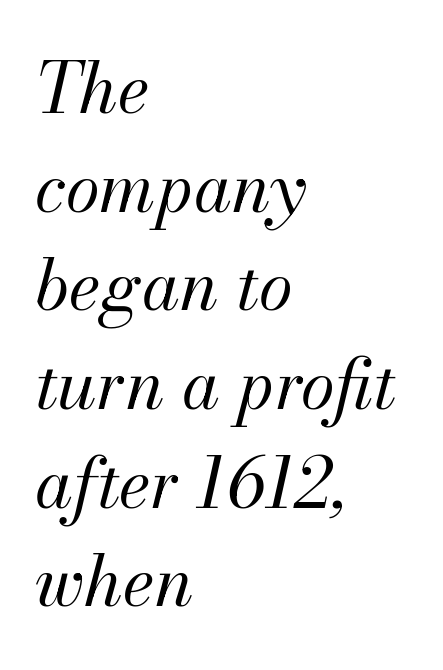
Slant detected: the letters are inclined. These lines are set flush left with a ragged right edge. Rule under the text: the space is simply empty. Leading: standard. This reads as an unemphasized weight, regular at the heaviest. Varying glyph widths throughout — classic text-font behaviour.
